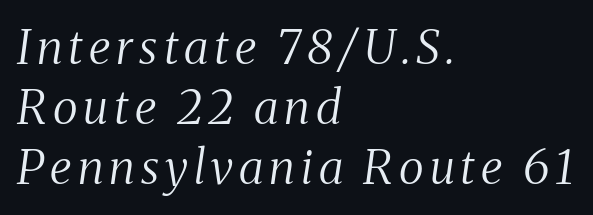
Caption: face not bold, strokes unweighted. Looks like regular typesetting: each glyph gets only the width it needs. Underline: absent. Are there feet on the stems? There are — it's a serif.
